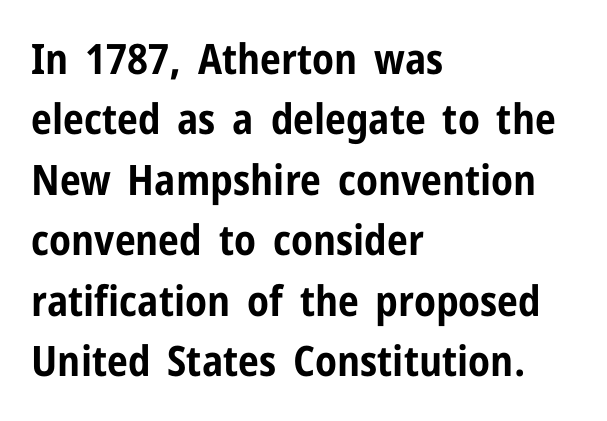
{"serif": "no", "italic": "no", "bold": "yes", "weight": "bold", "width": "condensed", "stroke_contrast": "low", "x_height": "medium", "monospaced": "no", "underline": "no", "align": "left", "line_spacing": "normal", "line_spacing_ratio": 1.44, "letter_spacing": "normal", "letter_spacing_em": 0.0, "glyph_px": 42}
